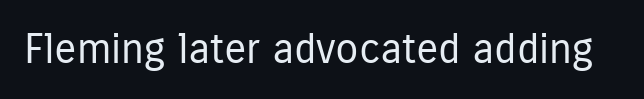
{"serif": "no", "italic": "no", "bold": "no", "weight": "regular", "width": "condensed", "stroke_contrast": "low", "x_height": "medium", "monospaced": "no", "underline": "no", "letter_spacing": "normal", "letter_spacing_em": 0.0, "glyph_px": 42}
